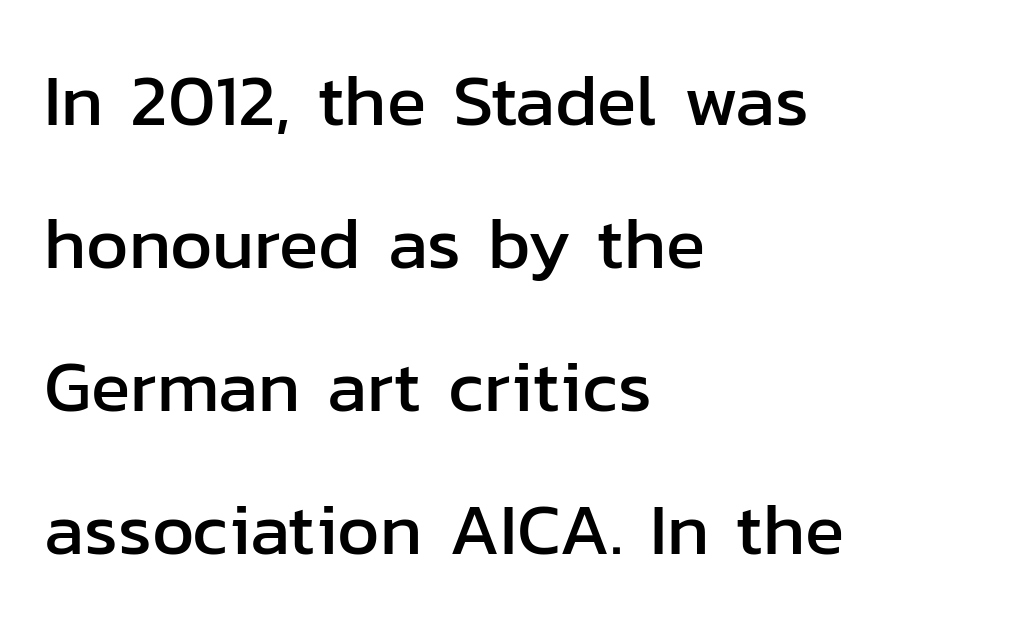
{"serif": "no", "italic": "no", "width": "normal", "stroke_contrast": "low", "x_height": "medium", "monospaced": "no", "underline": "no", "align": "left", "line_spacing": "loose", "line_spacing_ratio": 1.96, "letter_spacing": "normal", "letter_spacing_em": 0.0, "glyph_px": 73}
